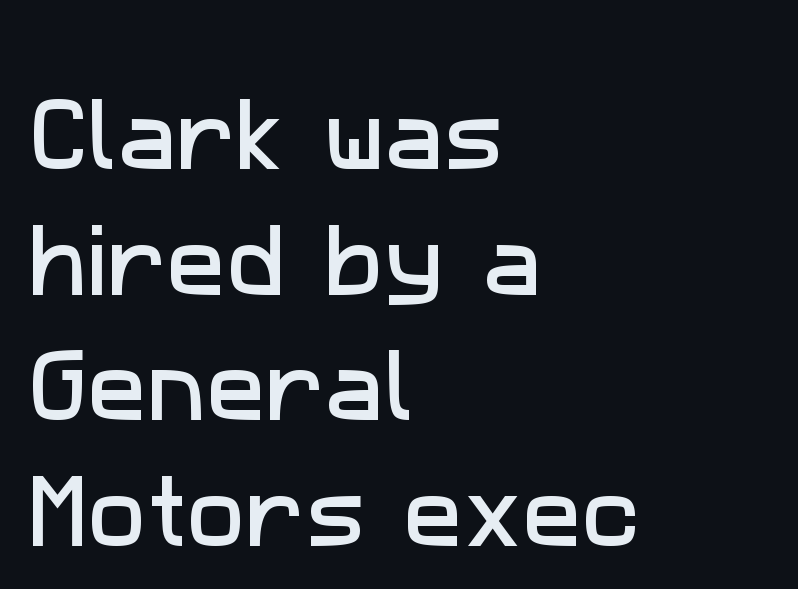
Q: Is the typeface a serif or a sans-serif typeface? A: Sans-serif.
Q: Is the text underlined? A: No.
Q: How is the paragraph aligned? A: Left-aligned.
Q: Is the spacing between letters normal or unusually wide? A: Normal.
Q: Is the spacing between lines tight, normal or loose? A: Normal.
Q: Width (condensed, normal, or wide)? A: Normal.
Q: Stroke contrast? A: Low.
Q: x-height? A: Medium.
Q: Monospaced? A: No.
